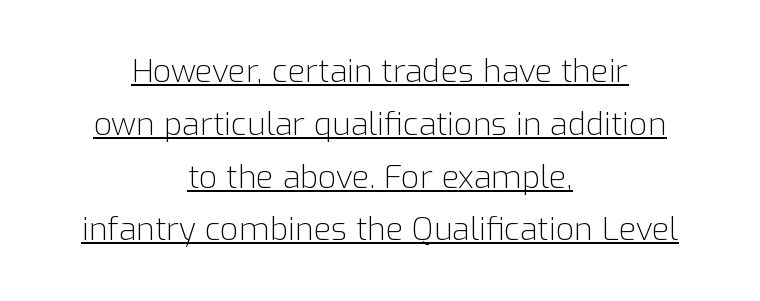
The words here are underlined. Honestly, the row spacing looks completely unremarkable. Each letter keeps its own natural width here, so spacing adapts to shape. I'd call this a sans setting — the letters go barefoot. Notice how the passage keeps no hard edge, just a central spine. Every stem runs plumb, perpendicular to the baseline.
